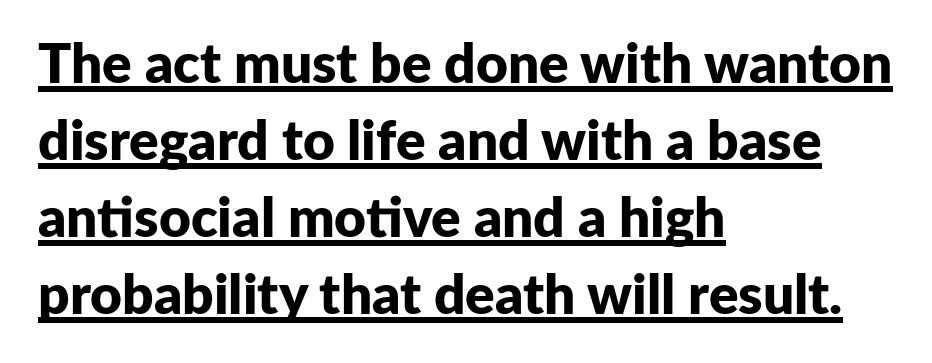
The paragraph has a hard left edge and a soft right edge. What decoration does the sample have? An underline. Compared with an ordinary text face, these strokes are far heavier — a full bold. Regular leading. Students, note that the glyphs here touch the page at normal intervals.
